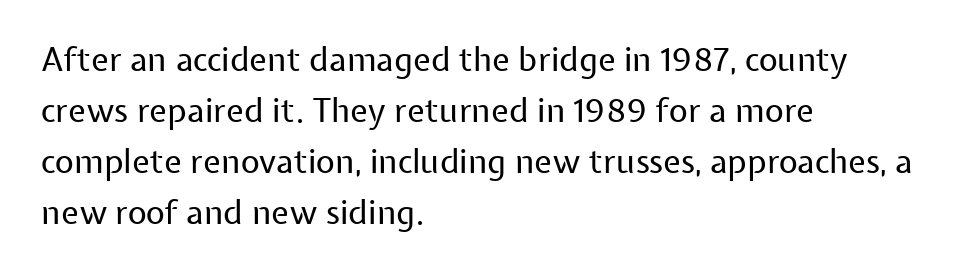
The lines sit at an ordinary, default distance from one another. The strip under each line holds only bare page. The type sits square on the baseline with zero lean. The typeface chosen for these lines omits serifs. The paragraph shown leans on its left margin. You could call the tracking neutral — neither tight nor loose.
